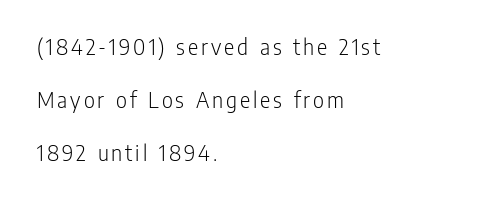
Heft: none added — not bold. Summary of vertical rhythm: relaxed, with wide interline spacing. Style check: upright. The passage shown is not underscored anywhere.
